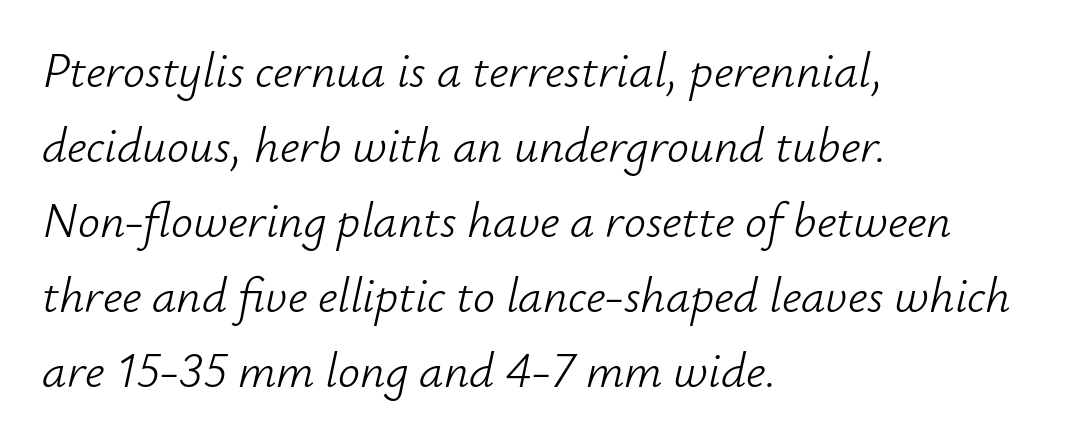
A typesetter would call this proportional, since set widths differ per character. All the whitespace from short lines collects on the right. These lines were composed using italics. You could call the tracking neutral — neither tight nor loose. The typeface has the unassuming heft of standard copy or less. A bare baseline throughout the passage.
